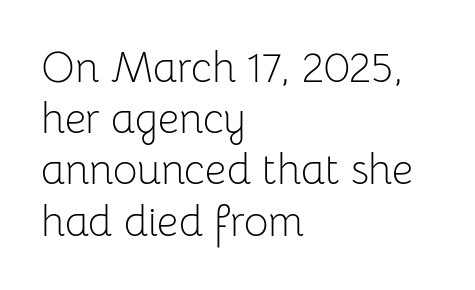
The image shows 42 px light sans-serif type, upright; set left-aligned, line spacing 1.22x, normal letter spacing, not underlined; low stroke contrast and a medium x-height.
